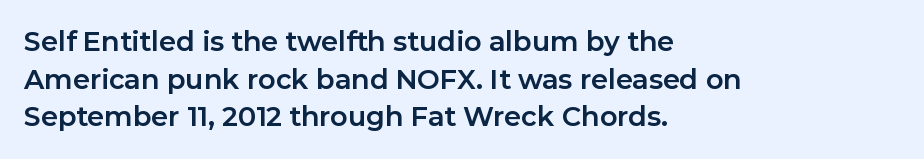
Its strokes are broad and dark, the hallmark of bold type. The letterforms sit shoulder to shoulder at normal distance. Horizontal alignment here is leftward, the default for most running prose. Each new line begins a customary step beneath the previous one. Has an underline been added? It has not. Characters remain perfectly vertical along every line.
